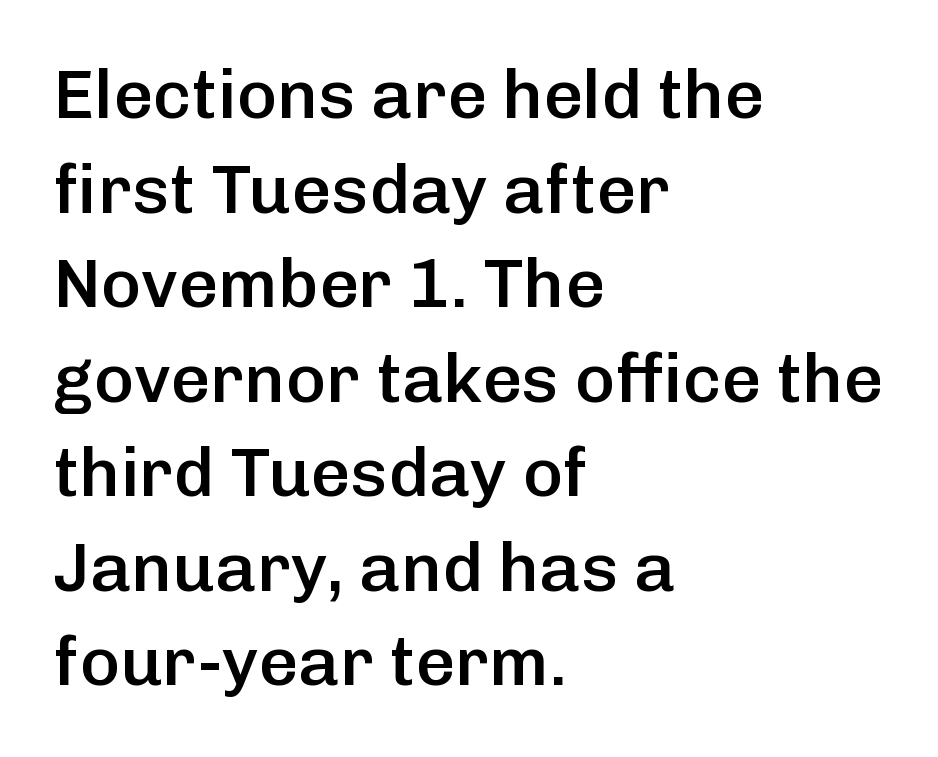
Students, this is semibold: more ink than regular, less than bold. Short and long lines alike share a common starting point at left. Here the designer chose a conventional face with non-uniform glyph widths. Between one letter and the next there's only the usual sliver of space. The glyphs are unaccompanied by any horizontal stroke below them.
